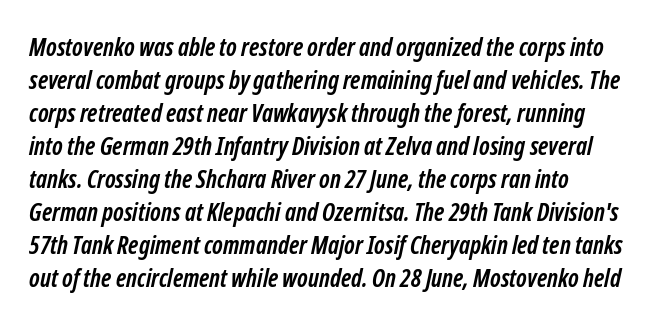
{"bold": "yes", "underline": "no", "line_spacing": "normal", "line_spacing_ratio": 1.32, "letter_spacing": "normal", "letter_spacing_em": 0.0, "glyph_px": 25}
